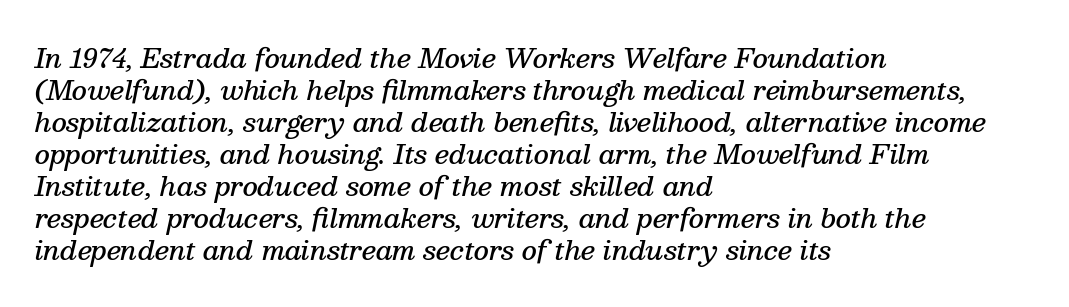
The image shows 26 px text type, italic (leaning right); set left-aligned, line spacing 1.23x, normal letter spacing, not underlined.
